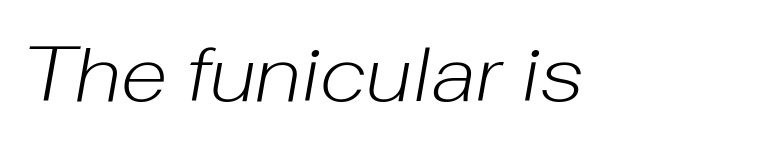
Descender tails drop into unmarked territory. The cut favours lightness, reaching ordinary text weight at its darkest. These lines keep a tight, regular rhythm from letter to letter. Is this a fixed-width face? No — the glyphs have proportional, varying widths. Does the lettering tilt? It does — this is italic.
